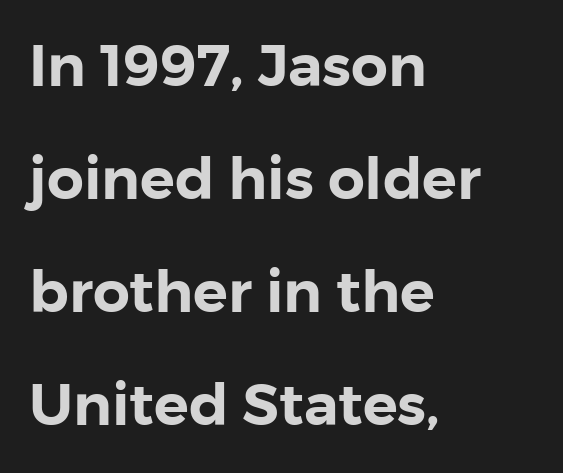
{"serif": "no", "italic": "no", "width": "normal", "stroke_contrast": "low", "x_height": "medium", "monospaced": "no", "underline": "no", "align": "left", "line_spacing": "loose", "line_spacing_ratio": 1.95, "letter_spacing": "normal", "letter_spacing_em": 0.0, "glyph_px": 58}
